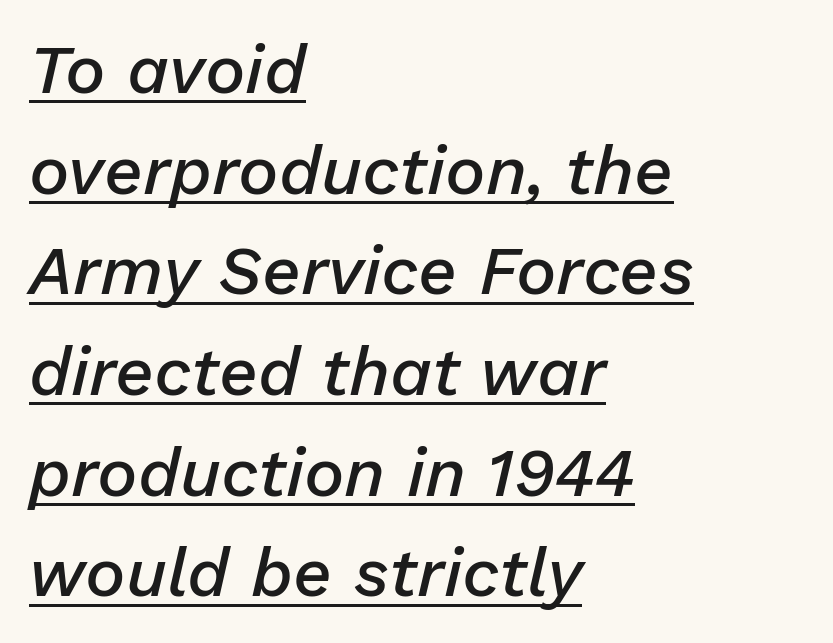
The typesetter chose a ragged-right arrangement here. Proportional: the letters do not fall into vertical columns. Designer's note — italics engaged. Rows of type keep a routine distance in the vertical direction.
